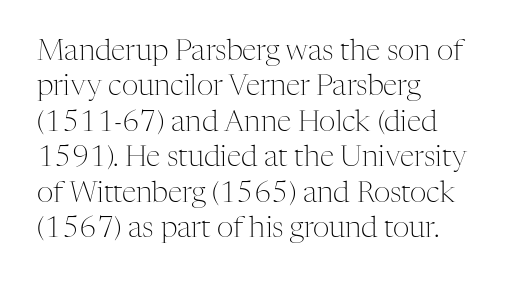
Every character sits straight up, as roman type does. Look at the tracking — it's just the regular setting, nothing added. Does the copy run flush right? No — it runs flush left. Spacing verdict: proportional, widths tailored to each character. Caption: face not bold, strokes unweighted.
